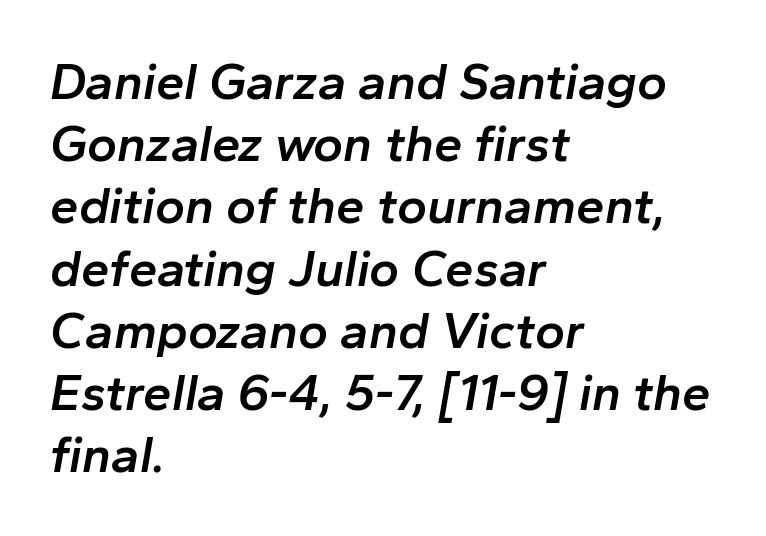
Is the letter spacing exaggerated? No — it looks like the ordinary default. The glyphs look as if they've been sheared to an angle. Does the copy run flush right? No — it runs flush left. Check the space under the baseline: it is left empty. The characters look somewhat weighty, a semibold short of true bold.
